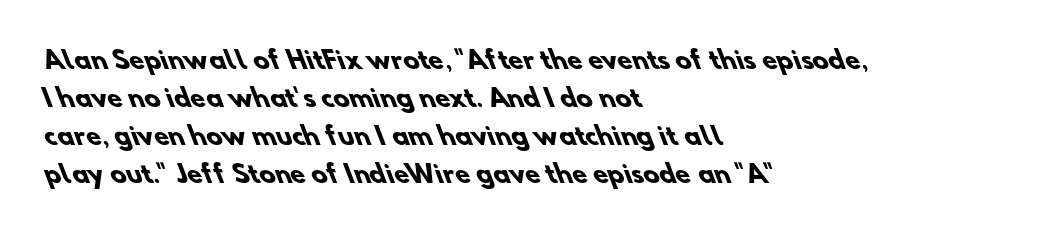
Q: Is the text bold? A: Yes.
Q: Is the text underlined? A: No.
Q: How is the paragraph aligned? A: Left-aligned.
Q: Is the spacing between letters normal or unusually wide? A: Normal.
Q: Is the spacing between lines tight, normal or loose? A: Normal.
